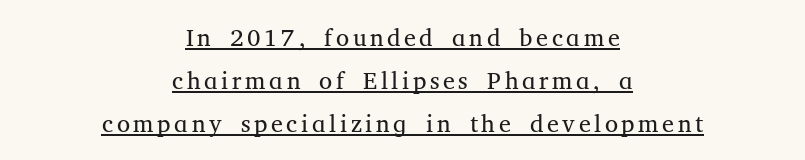
Q: Is the text bold? A: No.
Q: Is the text italic (slanted)? A: No, it is upright.
Q: Is the text underlined? A: Yes.
Q: How is the paragraph aligned? A: Centered.
